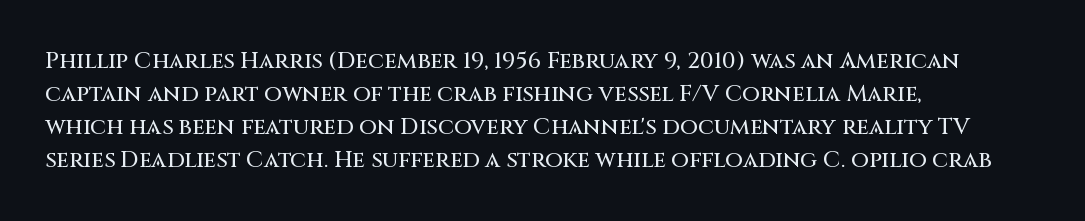
Q: Is the text italic (slanted)? A: No, it is upright.
Q: Is the text underlined? A: No.
Q: How is the paragraph aligned? A: Left-aligned.
Q: Is the spacing between letters normal or unusually wide? A: Normal.
Q: Is the spacing between lines tight, normal or loose? A: Normal.
